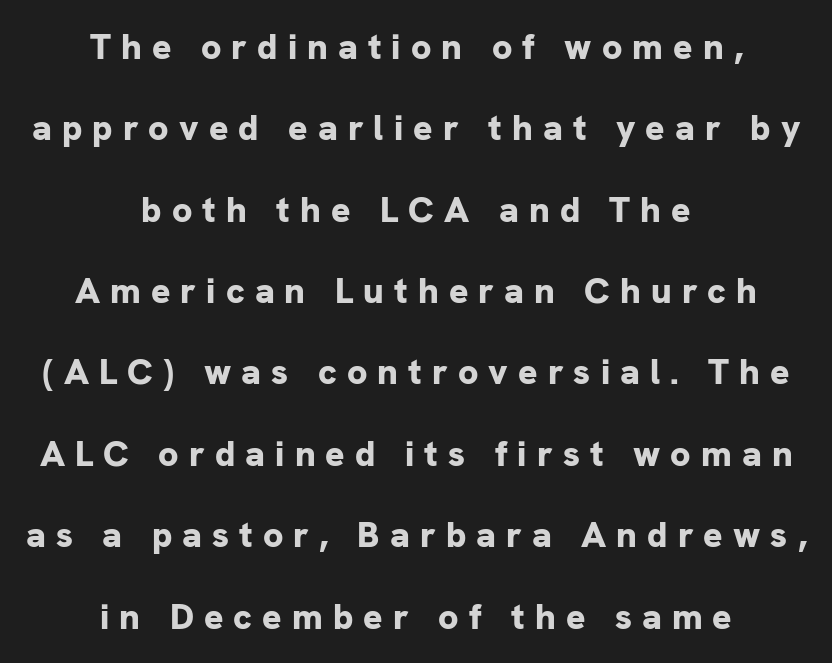
The image shows 36 px bold sans-serif type, upright; set centered, loose line spacing (2.26x), unusually wide letter spacing (+0.28 em), not underlined; low stroke contrast and a medium x-height.
